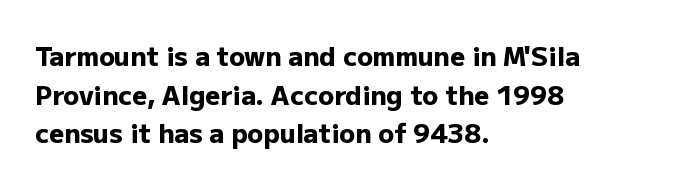
Q: Is the text bold? A: Yes.
Q: Is the text italic (slanted)? A: No, it is upright.
Q: Is the text underlined? A: No.
Q: How is the paragraph aligned? A: Left-aligned.
Q: Is the spacing between letters normal or unusually wide? A: Normal.
Q: Is the spacing between lines tight, normal or loose? A: Normal.
